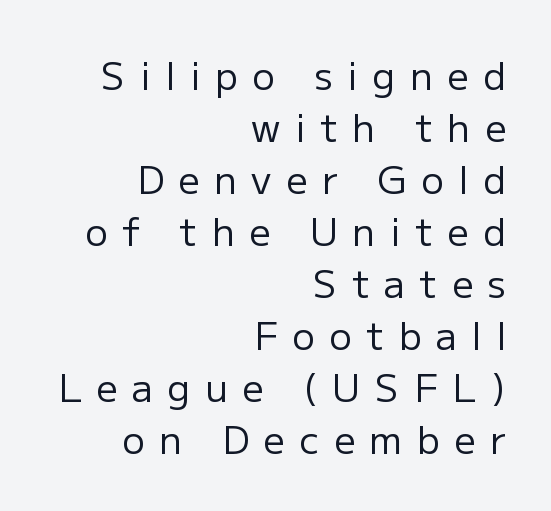
{"serif": "no", "italic": "no", "bold": "no", "weight": "regular", "width": "normal", "stroke_contrast": "low", "x_height": "medium", "monospaced": "no", "underline": "no", "align": "right", "line_spacing": "normal", "line_spacing_ratio": 1.37, "letter_spacing": "wide", "letter_spacing_em": 0.38, "glyph_px": 38}
